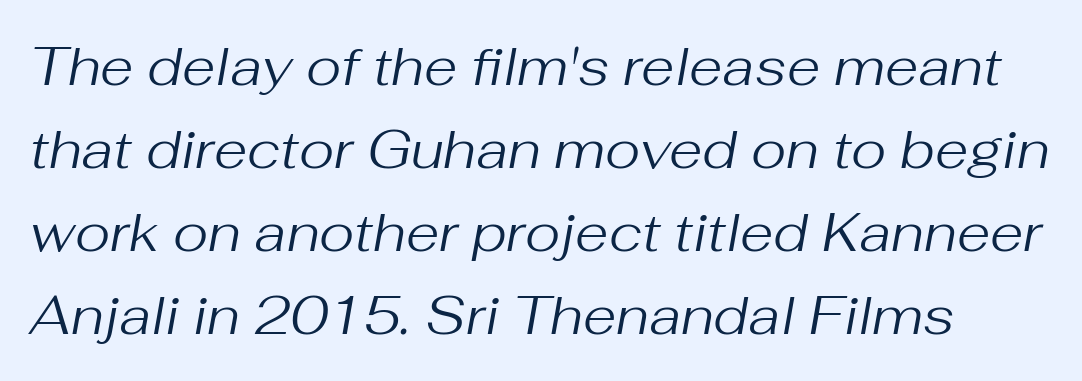
You could not count columns in this text — the font is proportionally spaced. Nobody touched the tracking dial on this one. The letters are slanted; this is an italic face. Evenly set lines give the paragraph a standard silhouette. No word sits above an underline.
